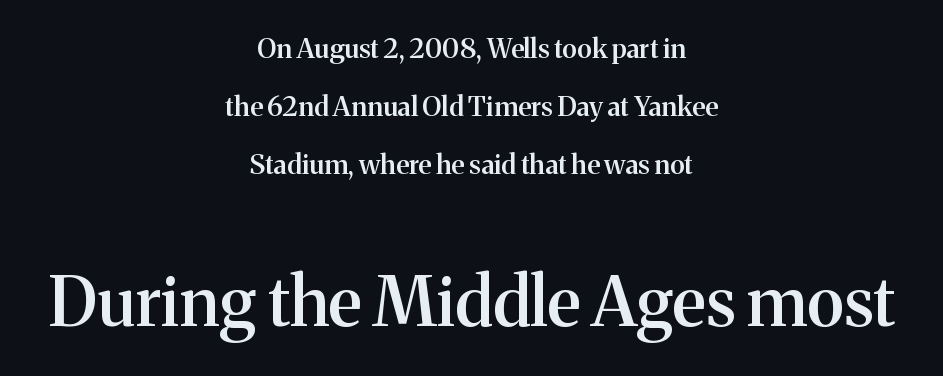
The image shows 68 px semibold serif type, upright; set centered, loose line spacing (2.14x), normal letter spacing, not underlined; the second (bottom) block is 2.52x larger; medium stroke contrast and a medium x-height.
